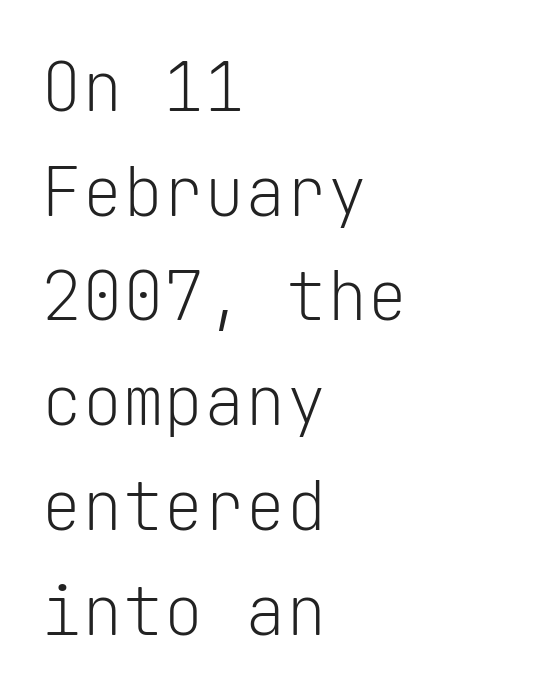
Q: Is the text bold? A: No.
Q: Is the text italic (slanted)? A: No, it is upright.
Q: Is the typeface a serif or a sans-serif typeface? A: Sans-serif.
Q: Is the text underlined? A: No.
Q: How is the paragraph aligned? A: Left-aligned.
Q: Is the spacing between letters normal or unusually wide? A: Normal.
Q: Is the spacing between lines tight, normal or loose? A: Normal.
Q: Width (condensed, normal, or wide)? A: Normal.
Q: Stroke contrast? A: Low.
Q: x-height? A: Medium.
Q: Monospaced? A: Yes.
